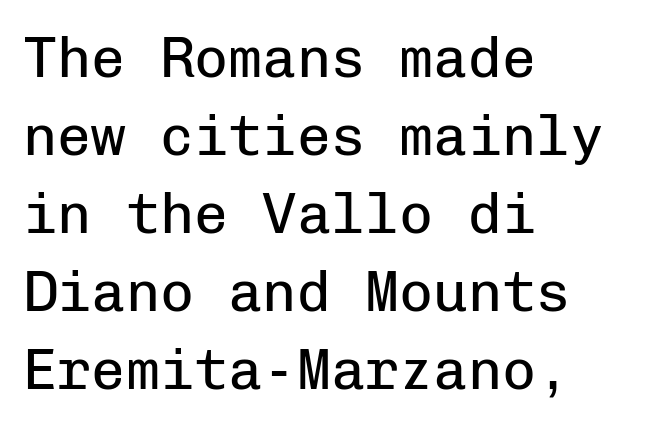
{"serif": "no", "italic": "no", "bold": "no", "weight": "regular", "width": "normal", "stroke_contrast": "low", "x_height": "medium", "monospaced": "yes", "underline": "no", "align": "left", "line_spacing": "normal", "line_spacing_ratio": 1.37, "letter_spacing": "normal", "letter_spacing_em": 0.0, "glyph_px": 57}
